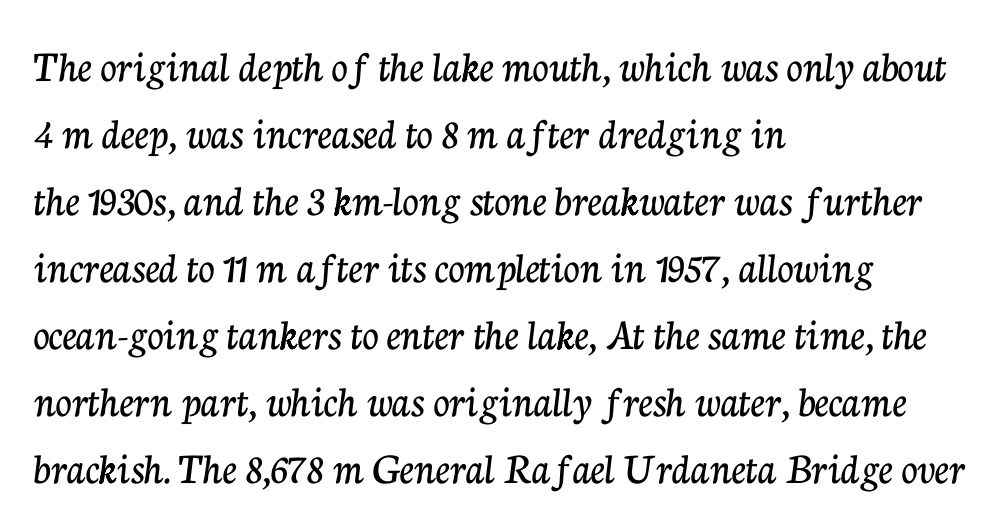
This rendering features lettering with no underline. Each line starts at the same left margin while the right side varies. The leading is moderate, giving the passage an even texture.
